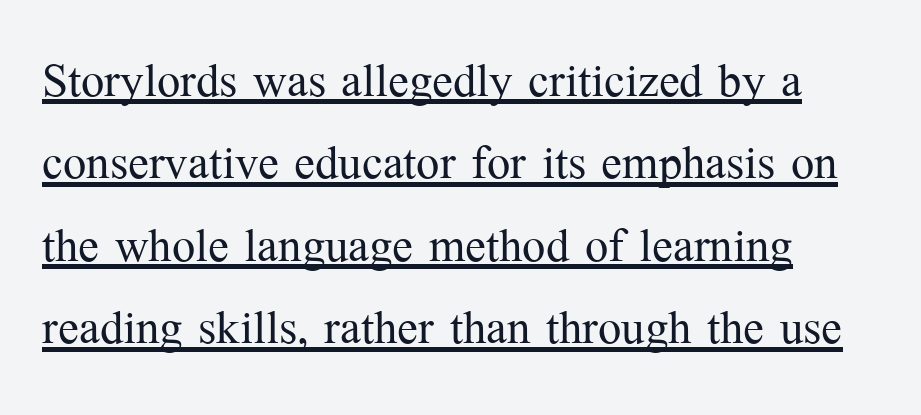
Heaviness? Minimal to ordinary, like unemphasized prose. Vertical spacing — default. Notice how a bar underscores the lettering throughout. Character widths vary here, with narrow letters taking less room than wide ones.
